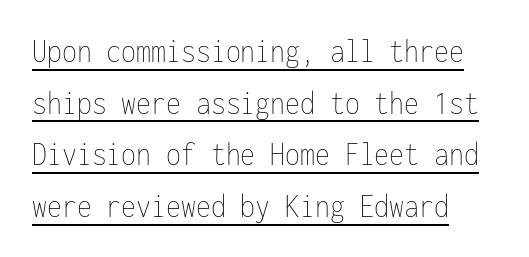
Q: Is the text bold? A: No.
Q: Is the text italic (slanted)? A: No, it is upright.
Q: Is the text underlined? A: Yes.
Q: How is the paragraph aligned? A: Left-aligned.
Q: Is the spacing between letters normal or unusually wide? A: Normal.
Q: Is the spacing between lines tight, normal or loose? A: Normal.
Q: Width (condensed, normal, or wide)? A: Condensed.
Q: Stroke contrast? A: Low.
Q: x-height? A: Medium.
Q: Monospaced? A: Yes.
